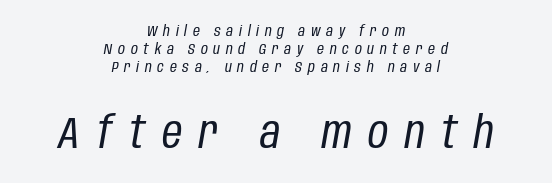
{"italic": "yes", "lean": "right", "slant_degrees": 10, "bold": "no", "weight": "regular", "width": "condensed", "stroke_contrast": "low", "x_height": "large", "monospaced": "no", "underline": "no", "align": "center", "line_spacing_ratio": 1.19, "letter_spacing": "wide", "letter_spacing_em": 0.38, "larger_block": "second", "size_ratio": 2.93, "glyph_px": 44}
